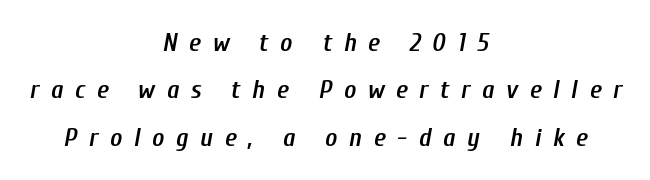
{"italic": "yes", "lean": "right", "slant_degrees": 10, "bold": "semi", "underline": "no", "align": "center", "line_spacing_ratio": 1.82, "letter_spacing": "wide", "letter_spacing_em": 0.45, "glyph_px": 26}
